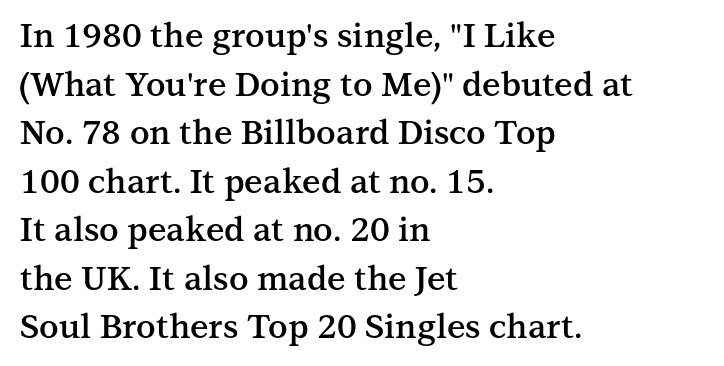
The image shows 33 px semibold serif type, upright; set left-aligned, normal line spacing (1.47x), normal letter spacing, not underlined; medium stroke contrast and a medium x-height.
